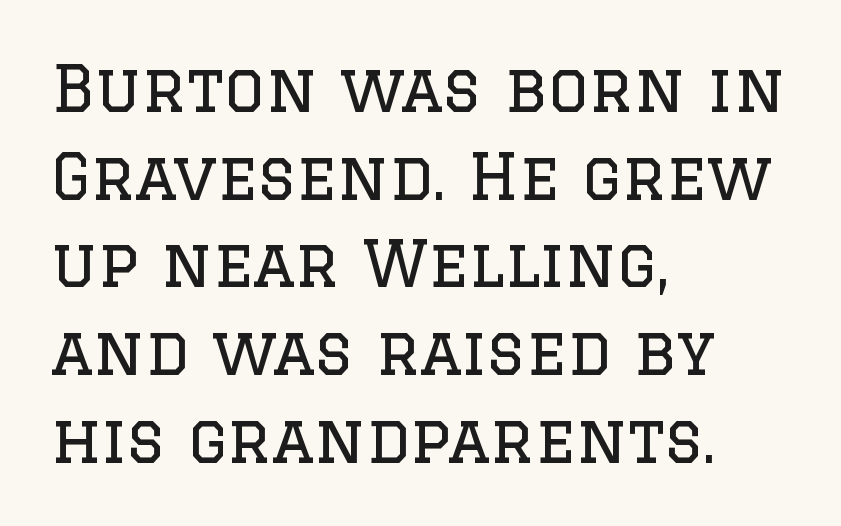
Q: Is the text bold? A: No.
Q: Is the text italic (slanted)? A: No, it is upright.
Q: Is the typeface a serif or a sans-serif typeface? A: Serif.
Q: Is the text underlined? A: No.
Q: How is the paragraph aligned? A: Left-aligned.
Q: Is the spacing between letters normal or unusually wide? A: Normal.
Q: Is the spacing between lines tight, normal or loose? A: Normal.
Q: Width (condensed, normal, or wide)? A: Normal.
Q: Stroke contrast? A: Low.
Q: x-height? A: Large.
Q: Monospaced? A: No.
